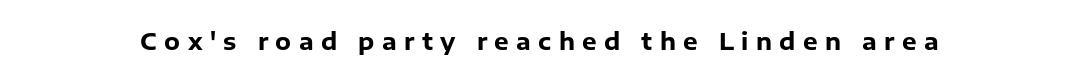
{"italic": "no", "bold": "yes", "underline": "no", "letter_spacing": "wide", "letter_spacing_em": 0.32, "glyph_px": 23}
